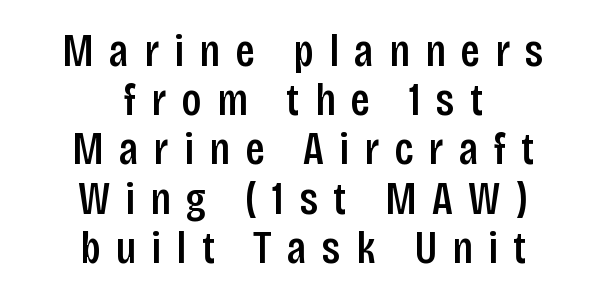
The image shows 46 px semibold, condensed sans-serif type, upright; set centered, tight line spacing (1.07x), unusually wide letter spacing (+0.33 em), not underlined; low stroke contrast and a large x-height.
